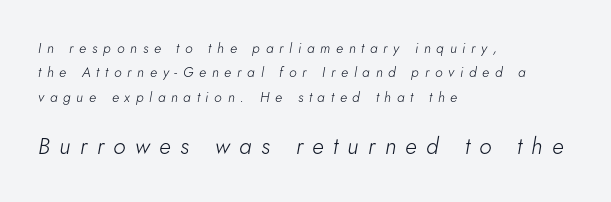
The image shows 23 px text type, italic (leaning right); set left-aligned, line spacing 1.74x, unusually wide letter spacing (+0.41 em), not underlined; the second (bottom) block is 1.64x larger.
